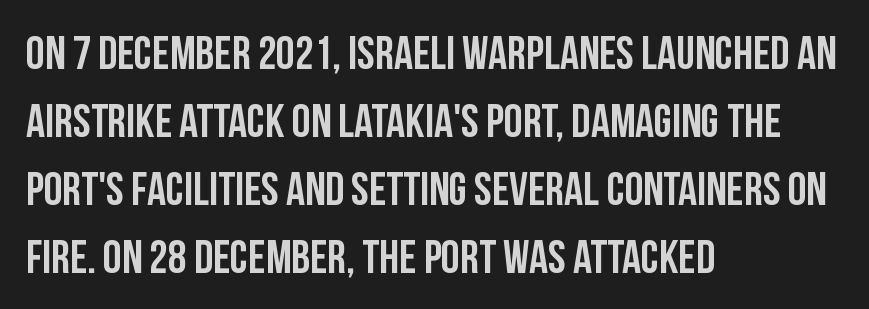
Note the varied advance widths — an 'i' is clearly narrower than an 'm'. Descenders hang freely into open space. In terms of letterspacing, this is plain default setting. Which margin do the lines hug? The left one — the right edge is uneven.
